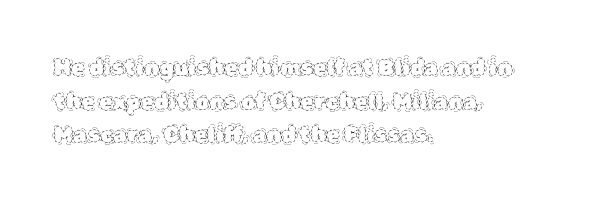
{"italic": "no", "bold": "no", "underline": "no", "align": "left", "line_spacing": "normal", "line_spacing_ratio": 1.53, "letter_spacing": "normal", "letter_spacing_em": 0.0, "glyph_px": 22}
